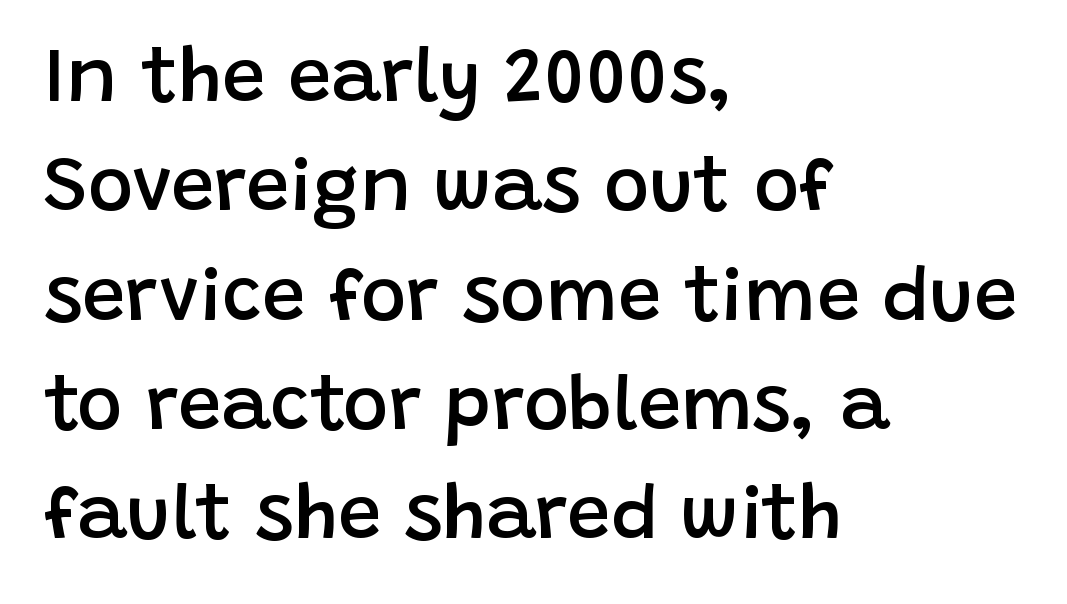
{"serif": "no", "italic": "no", "bold": "semi", "weight": "semibold", "width": "normal", "stroke_contrast": "low", "x_height": "large", "monospaced": "no", "underline": "no", "align": "left", "line_spacing": "normal", "line_spacing_ratio": 1.42, "letter_spacing": "normal", "letter_spacing_em": 0.0, "glyph_px": 77}
